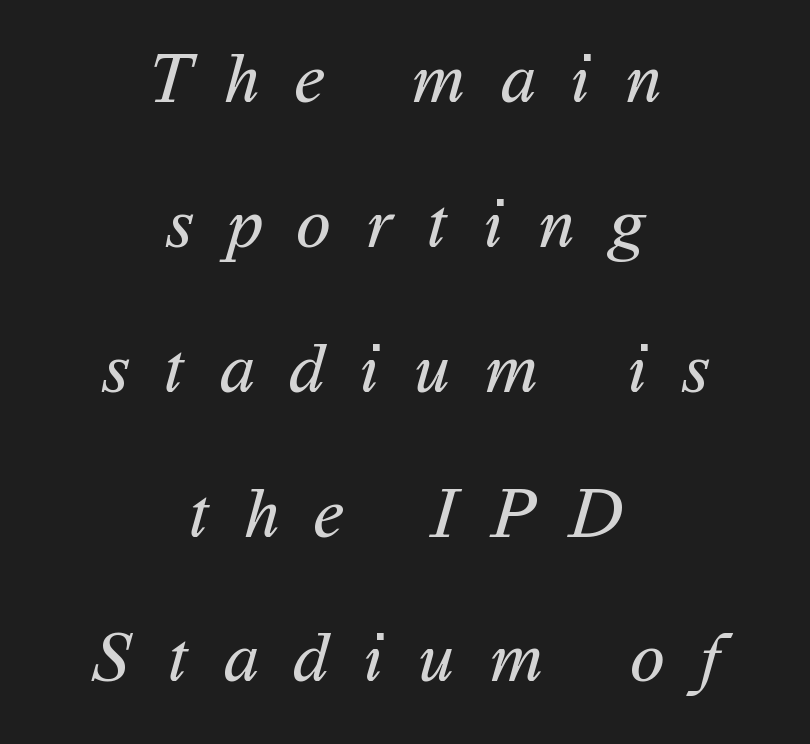
{"serif": "no", "bold": "no", "weight": "regular", "width": "normal", "stroke_contrast": "medium", "x_height": "medium", "monospaced": "no", "underline": "no", "align": "center", "line_spacing": "loose", "line_spacing_ratio": 2.04, "letter_spacing": "wide", "letter_spacing_em": 0.49, "glyph_px": 71}
